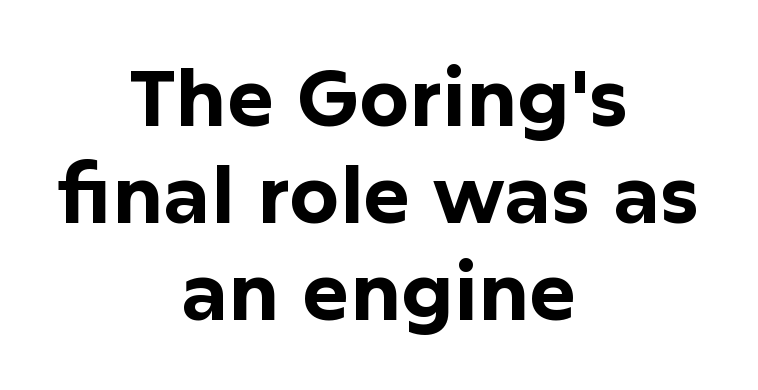
Q: Is the text bold? A: Yes.
Q: Is the text italic (slanted)? A: No, it is upright.
Q: Is the typeface a serif or a sans-serif typeface? A: Sans-serif.
Q: Is the text underlined? A: No.
Q: How is the paragraph aligned? A: Centered.
Q: Is the spacing between letters normal or unusually wide? A: Normal.
Q: Width (condensed, normal, or wide)? A: Normal.
Q: Stroke contrast? A: Low.
Q: x-height? A: Medium.
Q: Monospaced? A: No.
